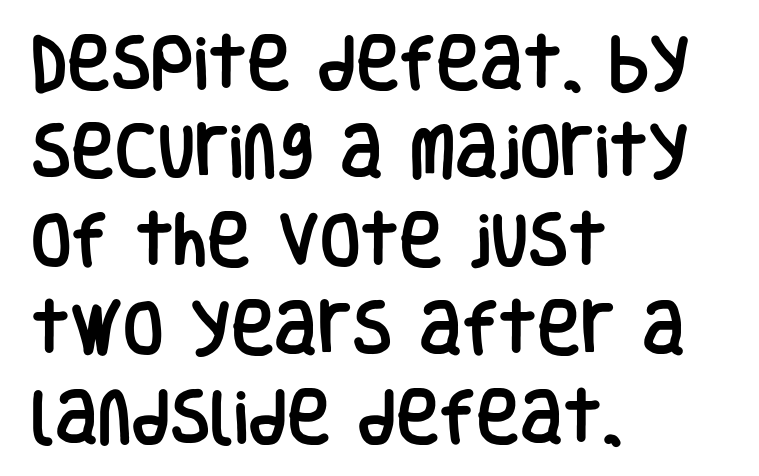
The image shows 59 px condensed sans-serif type, upright; set left-aligned, normal line spacing (1.5x), normal letter spacing, not underlined; low stroke contrast and a large x-height.
